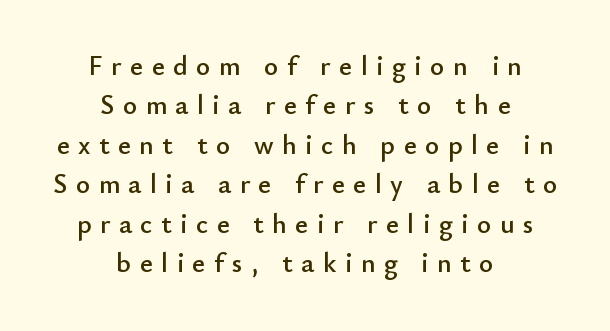
{"italic": "no", "underline": "no", "align": "center", "line_spacing": "normal", "line_spacing_ratio": 1.46, "letter_spacing": "wide", "letter_spacing_em": 0.32, "glyph_px": 27}
